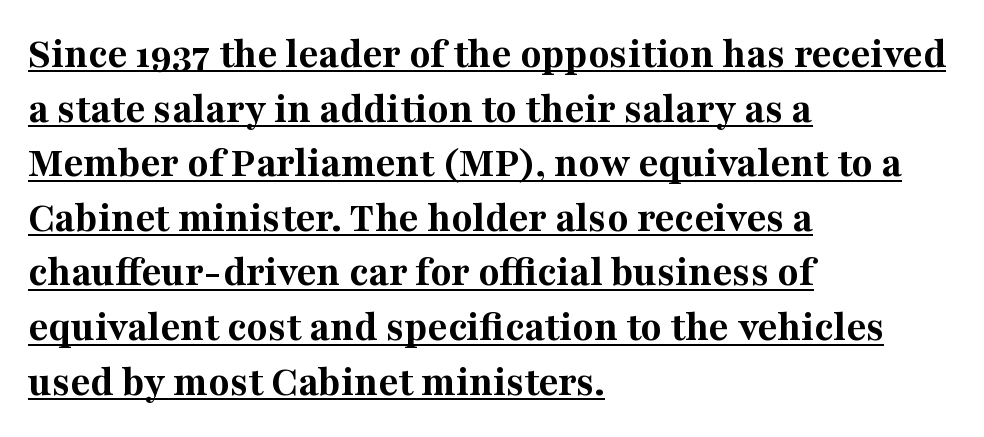
Q: Is the text bold? A: Yes.
Q: Is the text italic (slanted)? A: No, it is upright.
Q: Is the typeface a serif or a sans-serif typeface? A: Serif.
Q: Is the text underlined? A: Yes.
Q: How is the paragraph aligned? A: Left-aligned.
Q: Is the spacing between letters normal or unusually wide? A: Normal.
Q: Is the spacing between lines tight, normal or loose? A: Normal.
Q: Width (condensed, normal, or wide)? A: Normal.
Q: Stroke contrast? A: Medium.
Q: x-height? A: Medium.
Q: Monospaced? A: No.
